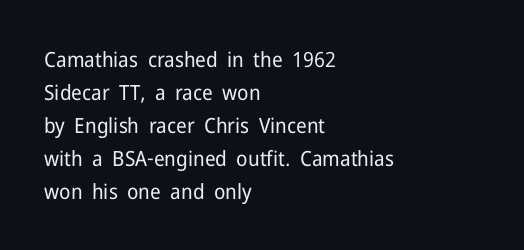
{"italic": "no", "bold": "no", "underline": "no", "align": "left", "line_spacing": "normal", "line_spacing_ratio": 1.57, "letter_spacing": "normal", "letter_spacing_em": 0.0, "glyph_px": 21}
